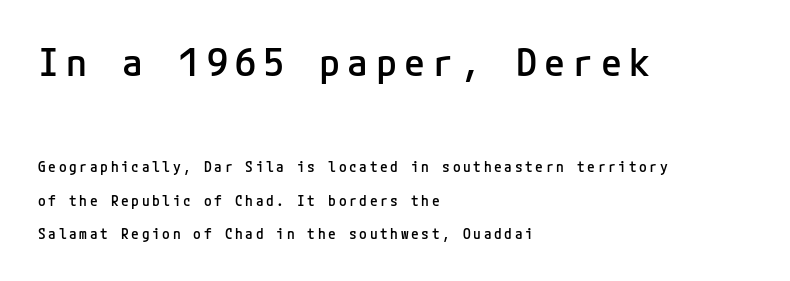
The image shows 38 px semibold sans-serif type, upright; set left-aligned, loose line spacing (2.37x), not underlined; the first (top) block is 2.71x larger; low stroke contrast and a medium x-height.
